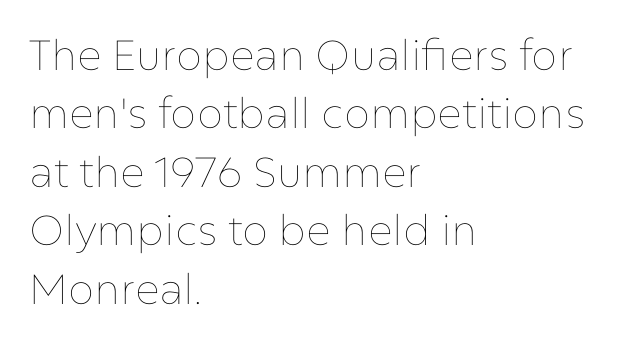
{"italic": "no", "bold": "no", "weight": "thin", "width": "normal", "stroke_contrast": "low", "x_height": "medium", "monospaced": "no", "underline": "no", "align": "left", "line_spacing": "normal", "line_spacing_ratio": 1.39, "letter_spacing": "normal", "letter_spacing_em": 0.0, "glyph_px": 42}
